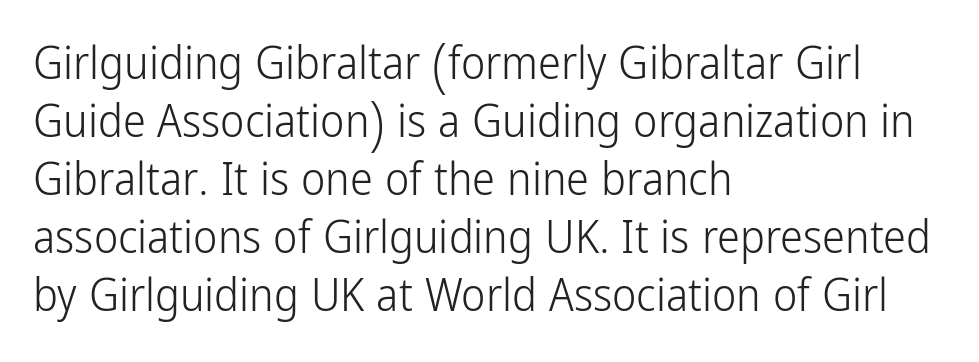
Q: Is the text bold? A: No.
Q: Is the text italic (slanted)? A: No, it is upright.
Q: Is the typeface a serif or a sans-serif typeface? A: Sans-serif.
Q: Is the text underlined? A: No.
Q: How is the paragraph aligned? A: Left-aligned.
Q: Is the spacing between letters normal or unusually wide? A: Normal.
Q: Is the spacing between lines tight, normal or loose? A: Normal.
Q: Width (condensed, normal, or wide)? A: Condensed.
Q: Stroke contrast? A: Low.
Q: x-height? A: Medium.
Q: Monospaced? A: No.
